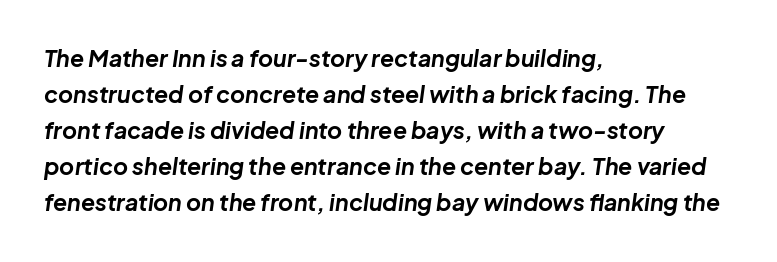
Q: Is the text bold? A: Yes.
Q: Is the text italic (slanted)? A: Yes, it leans right by about 8 degrees.
Q: Is the text underlined? A: No.
Q: How is the paragraph aligned? A: Left-aligned.
Q: Is the spacing between letters normal or unusually wide? A: Normal.
Q: Is the spacing between lines tight, normal or loose? A: Normal.
